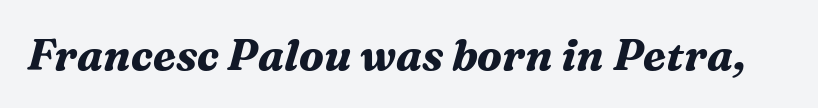
The image shows 43 px bold serif type, italic (leaning right); set normal letter spacing, not underlined; medium stroke contrast and a medium x-height.
